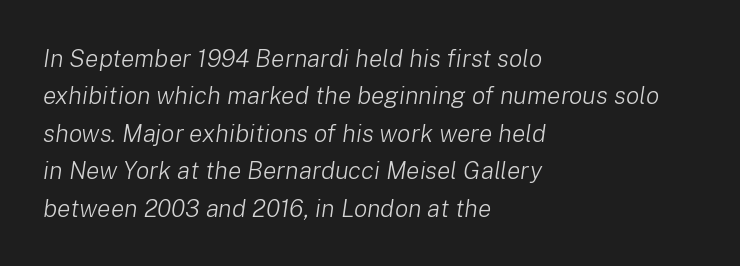
The image shows 25 px text type, italic (leaning right); set left-aligned, normal line spacing (1.5x), normal letter spacing, not underlined.
